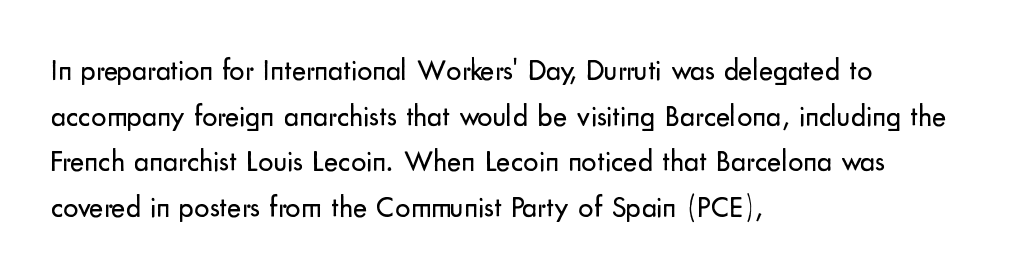
{"serif": "no", "italic": "no", "bold": "no", "weight": "regular", "width": "normal", "stroke_contrast": "low", "x_height": "small", "monospaced": "no", "underline": "no", "align": "left", "line_spacing": "normal", "line_spacing_ratio": 1.52, "letter_spacing": "normal", "letter_spacing_em": 0.0, "glyph_px": 30}
